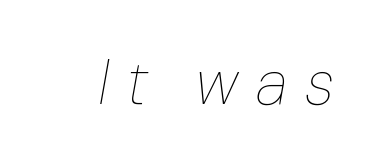
{"italic": "yes", "lean": "right", "slant_degrees": 10, "bold": "no", "weight": "thin", "width": "normal", "stroke_contrast": "low", "x_height": "medium", "monospaced": "no", "underline": "no", "letter_spacing": "wide", "letter_spacing_em": 0.27, "glyph_px": 64}
